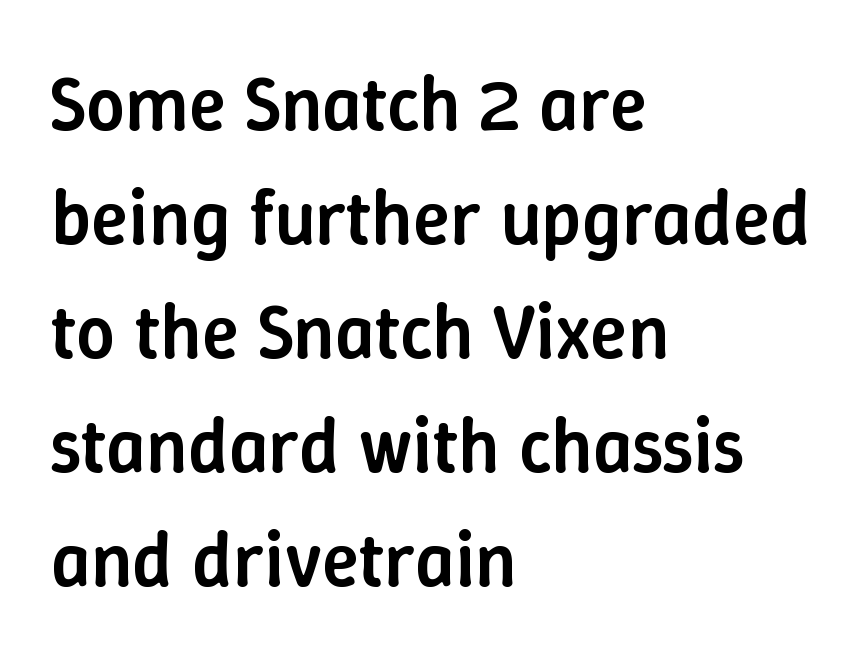
The image shows 77 px semibold type, upright; set left-aligned, normal line spacing (1.48x), normal letter spacing, not underlined; low stroke contrast and a medium x-height.
